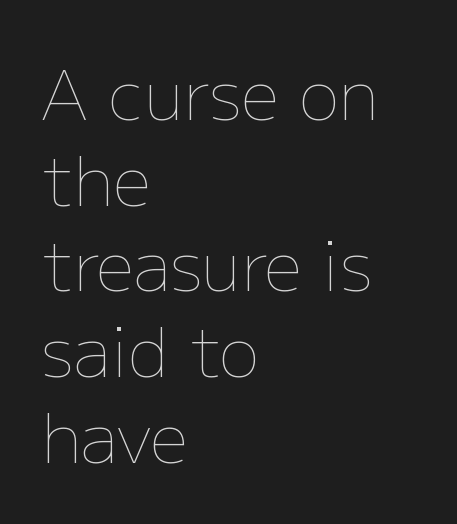
Q: Is the text bold? A: No.
Q: Is the text italic (slanted)? A: No, it is upright.
Q: Is the text underlined? A: No.
Q: How is the paragraph aligned? A: Left-aligned.
Q: Is the spacing between letters normal or unusually wide? A: Normal.
Q: Is the spacing between lines tight, normal or loose? A: Normal.
Q: Width (condensed, normal, or wide)? A: Normal.
Q: Stroke contrast? A: Low.
Q: x-height? A: Medium.
Q: Monospaced? A: No.
